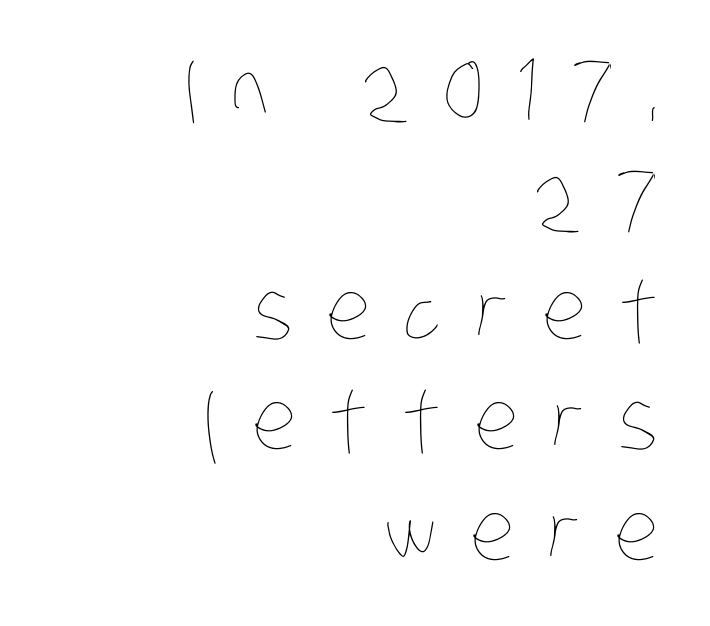
Q: Is the text bold? A: No.
Q: Is the text underlined? A: No.
Q: How is the paragraph aligned? A: Right-aligned.
Q: Is the spacing between letters normal or unusually wide? A: Unusually wide.
Q: Is the spacing between lines tight, normal or loose? A: Normal.
Q: Width (condensed, normal, or wide)? A: Condensed.
Q: Stroke contrast? A: Low.
Q: x-height? A: Large.
Q: Monospaced? A: No.
